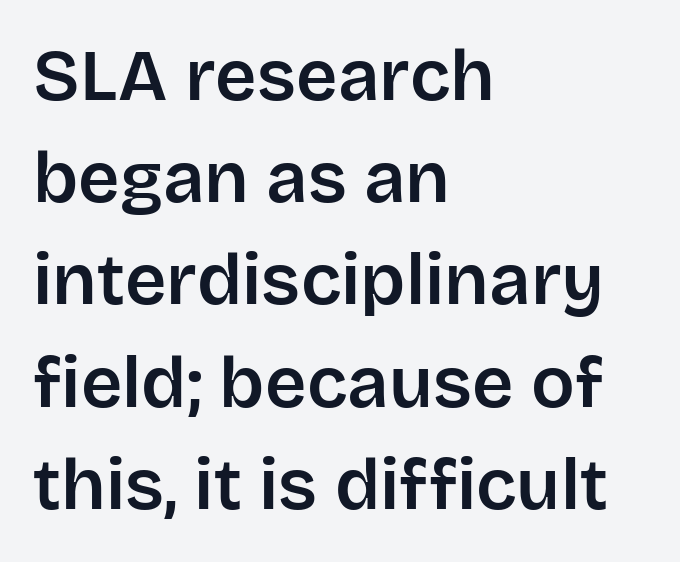
The line-height multiplier appears to be the usual default. These lines are composed in type without serifs. Proportional: the letters do not fall into vertical columns. Casual observation: everything's shoved over to the left. The passage shown is not underscored anywhere.
